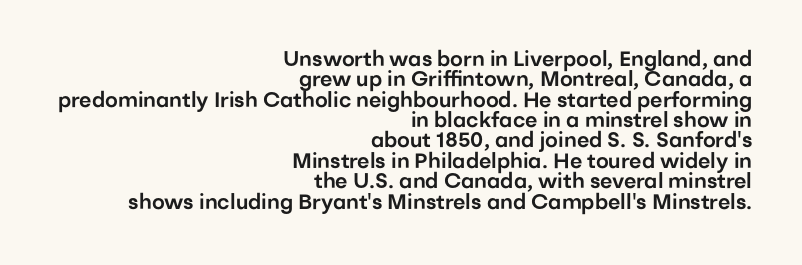
The image shows 21 px text type, upright; set right-aligned, tight line spacing (0.97x), normal letter spacing, not underlined.
